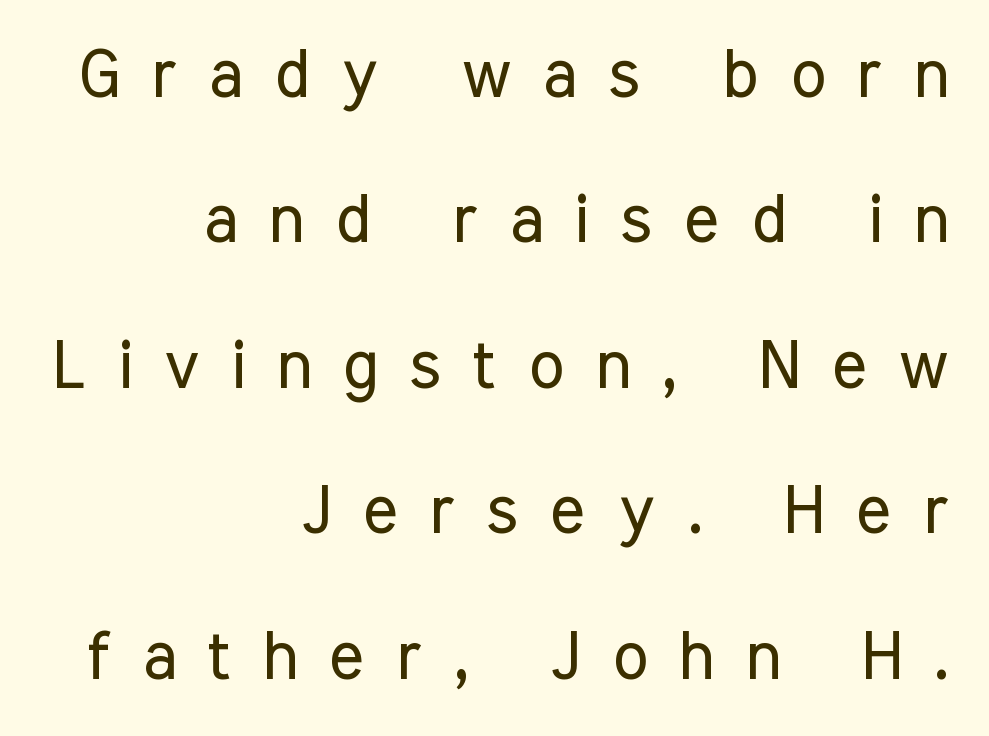
In terms of letterform style, serifs are entirely absent. Regarding leading, the lines here are spaced well apart. Think of a printed novel: that variable character pitch is what you see here. Weight: regular or lighter. The type sits square on the baseline with zero lean.
